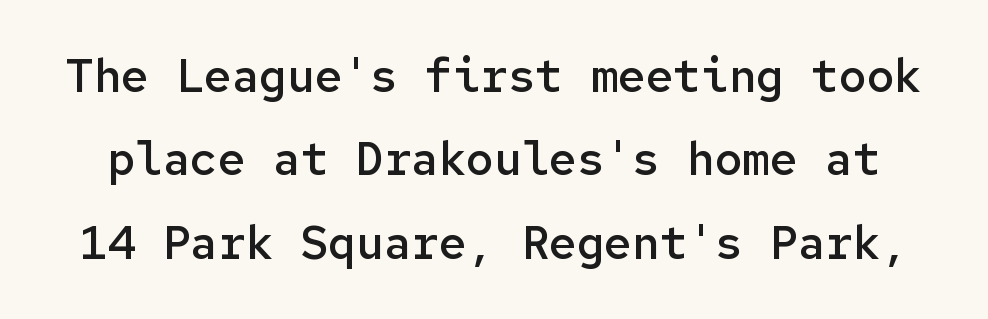
{"serif": "no", "italic": "no", "bold": "semi", "weight": "semibold", "width": "normal", "stroke_contrast": "low", "x_height": "medium", "monospaced": "yes", "underline": "no", "line_spacing_ratio": 1.81, "letter_spacing": "normal", "letter_spacing_em": 0.0, "glyph_px": 46}
